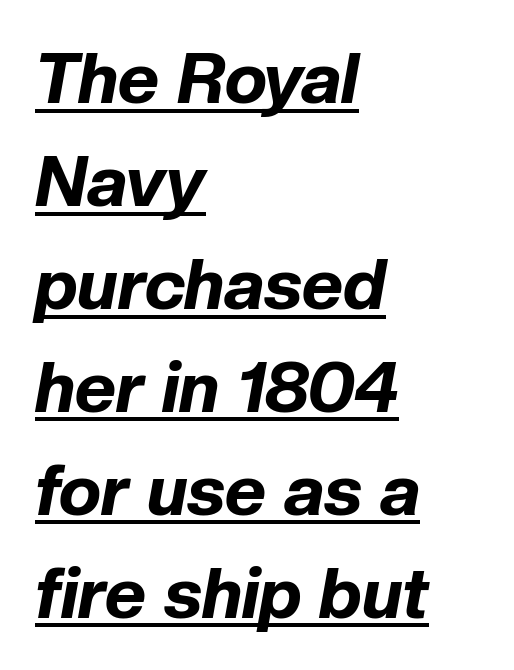
The face used here is proportionally spaced, like ordinary book or web type. Notice how a bar underscores the lettering throughout. The typesetter chose a ragged-right arrangement here. Compared with ordinary roman type, these characters are visibly tilted. The typesetting leans heavy: a genuine bold.
